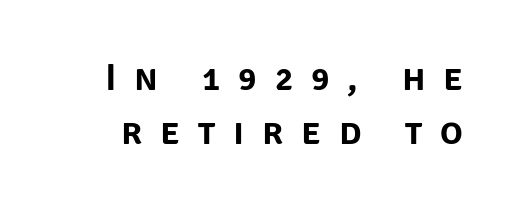
The image shows 38 px sans-serif type, upright; set normal line spacing (1.41x), unusually wide letter spacing (+0.47 em), not underlined; low stroke contrast and a large x-height.
